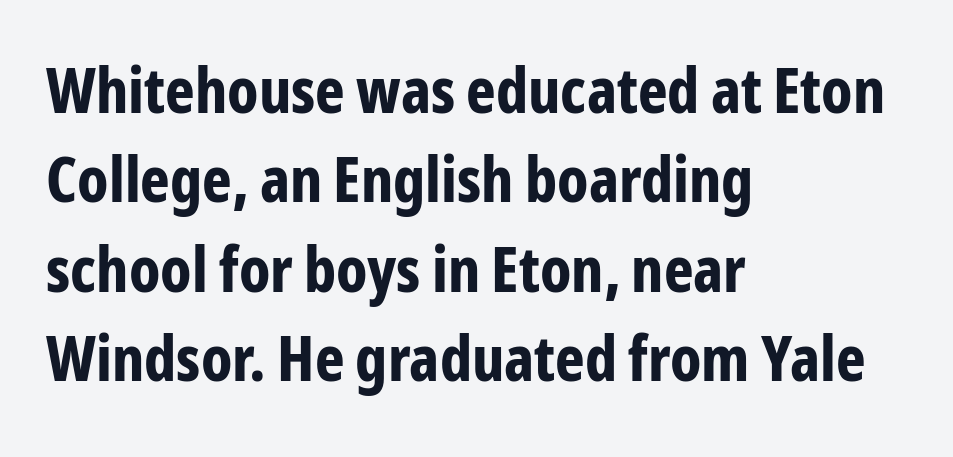
The image shows 63 px bold, condensed sans-serif type, upright; set left-aligned, normal line spacing (1.42x), normal letter spacing, not underlined; low stroke contrast and a medium x-height.
